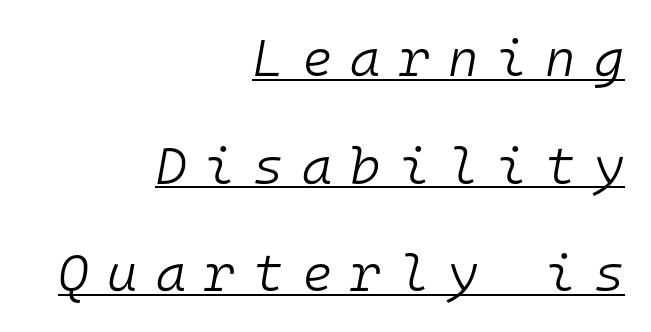
Where is the straight margin? On the right. Unbolded letterforms with no extra heft. Does extra space separate the letters? Yes, quite a lot of it. The whole block is typeset with a tilt.
